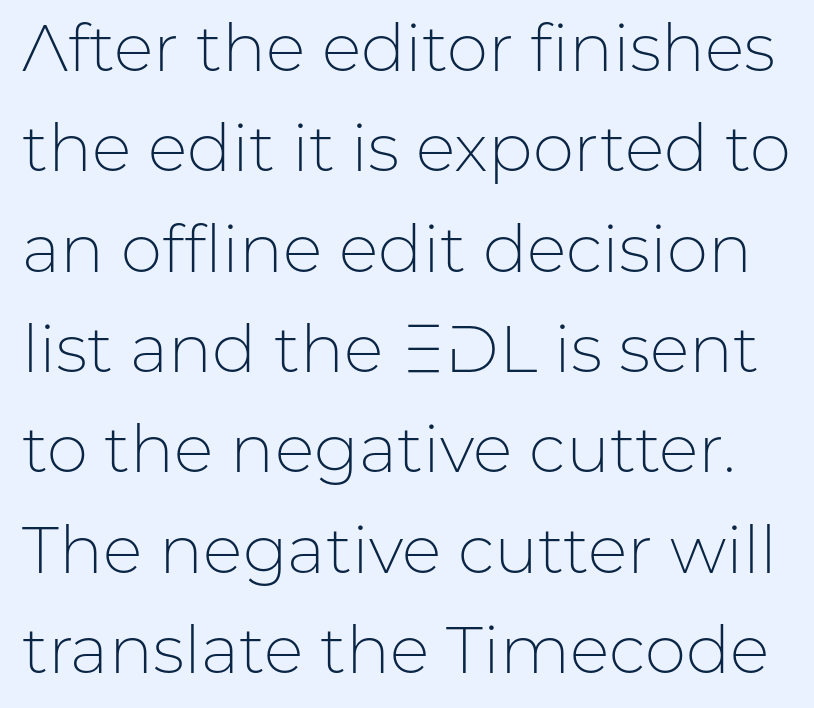
The image shows 66 px light sans-serif type, upright; set normal line spacing (1.52x), normal letter spacing, not underlined; low stroke contrast and a medium x-height.
